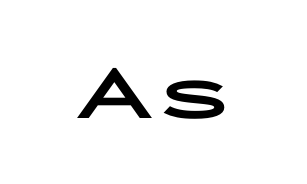
Q: Is the text bold? A: Yes.
Q: Is the text italic (slanted)? A: No, it is upright.
Q: Is the typeface a serif or a sans-serif typeface? A: Sans-serif.
Q: Is the text underlined? A: No.
Q: Is the spacing between letters normal or unusually wide? A: Normal.
Q: Width (condensed, normal, or wide)? A: Wide.
Q: Stroke contrast? A: Low.
Q: x-height? A: Medium.
Q: Monospaced? A: Yes.
